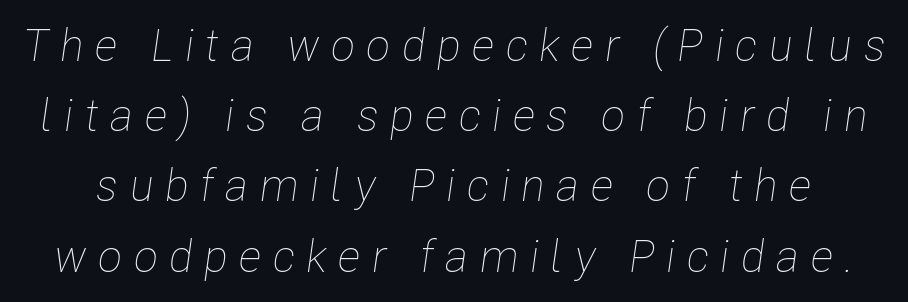
Honestly, there is no underline to notice here at all. The font sits on the lighter half of the weight spectrum, regular included. The type is letterspaced generously, with wide tracking. Character widths vary here, with narrow letters taking less room than wide ones. There's an unmistakable incline to the writing here. The block of text has a typical density, with ordinary space between rows.
